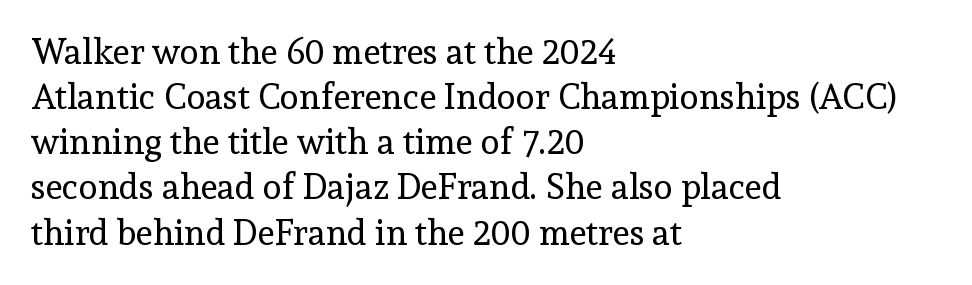
The image shows 35 px regular-weight serif type, upright; set left-aligned, normal line spacing (1.29x), normal letter spacing, not underlined; a medium x-height.
